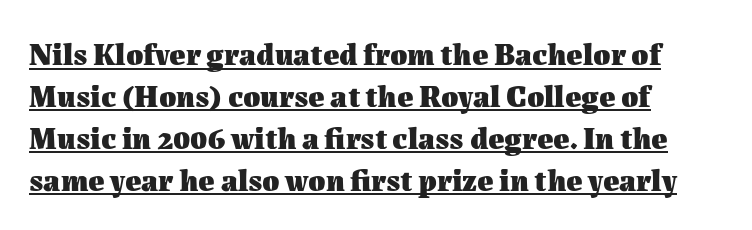
The image shows 31 px heavy type, upright; set left-aligned, normal line spacing (1.35x), normal letter spacing, underlined; medium stroke contrast and a medium x-height.
